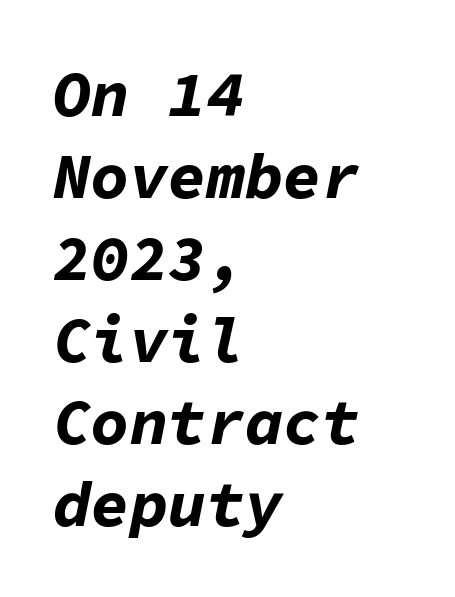
Characters are canted at an angle relative to the baseline's perpendicular. Letter spacing: default. Notice how thick the strokes are: this is what a full bold looks like. These lines are rendered in a fixed-pitch font.
